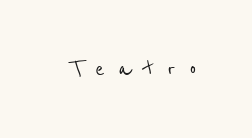
The image shows 28 px condensed sans-serif type; set unusually wide letter spacing (+0.47 em), not underlined; low stroke contrast and a medium x-height.
